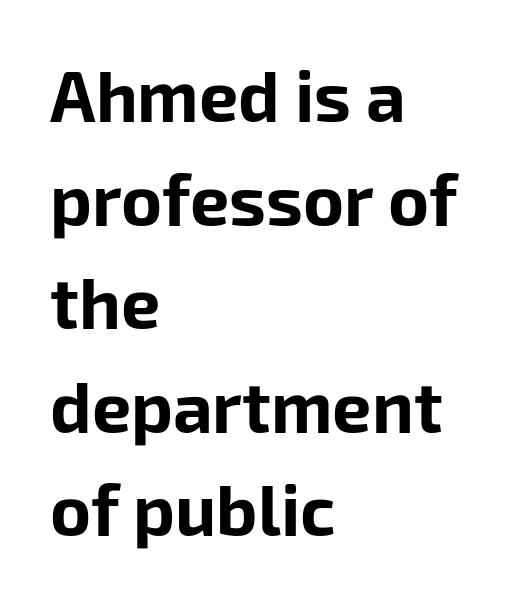
Descenders hang freely into open space. Each word holds together tightly as a unit, with standard inter-letter gaps. This sample uses a sans-serif face. Spacing verdict: proportional, widths tailored to each character.
